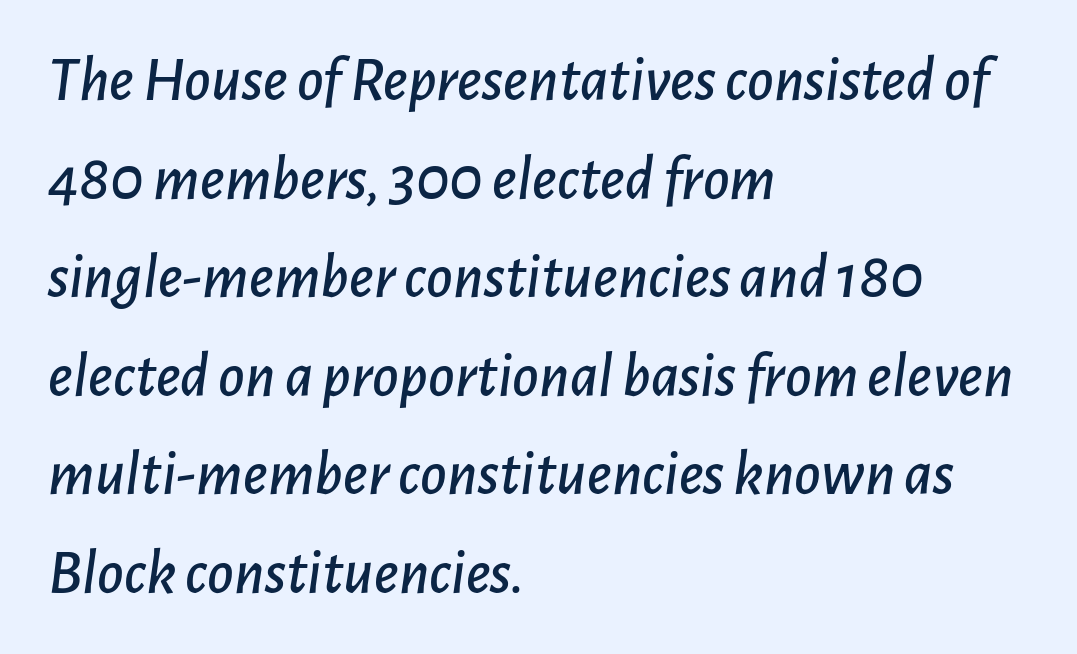
{"italic": "yes", "lean": "right", "slant_degrees": 7, "width": "normal", "stroke_contrast": "low", "x_height": "medium", "monospaced": "no", "underline": "no", "align": "left", "line_spacing": "normal", "line_spacing_ratio": 1.54, "letter_spacing": "normal", "letter_spacing_em": 0.0, "glyph_px": 64}
